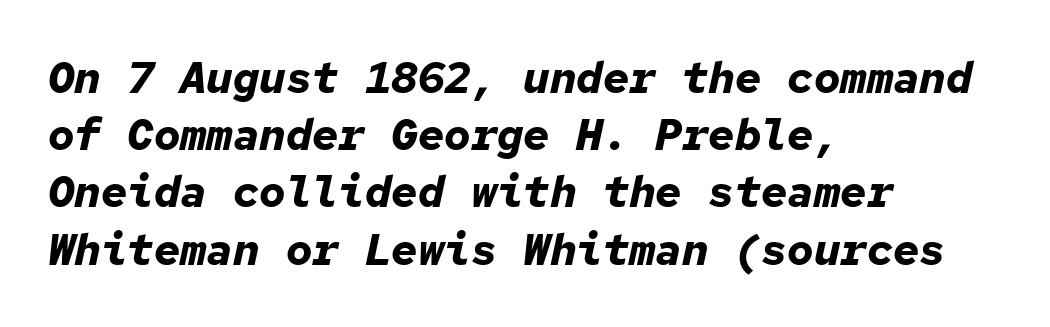
The axis of the letterforms is tilted away from vertical. The rendering anchors every line to the left-hand side. Look at the stroke-to-counter ratio: heavy, a bold. Bare-footed words on every line.
